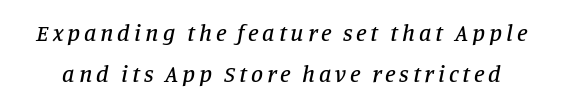
Q: Is the text italic (slanted)? A: Yes, it leans right by about 11 degrees.
Q: Is the text underlined? A: No.
Q: Is the spacing between lines tight, normal or loose? A: Normal.
